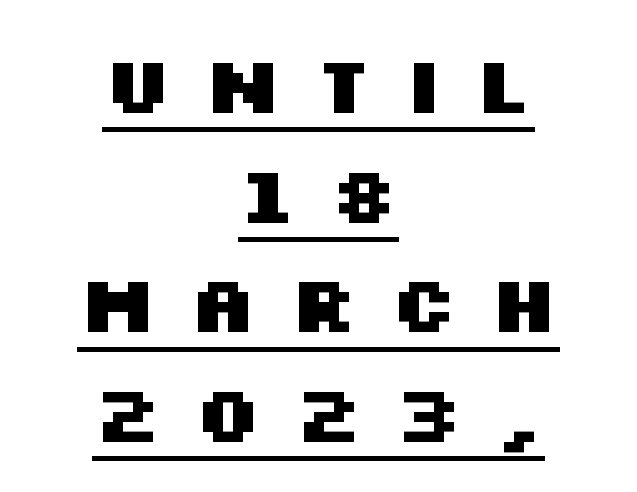
{"serif": "no", "italic": "no", "bold": "yes", "weight": "heavy", "width": "wide", "stroke_contrast": "medium", "x_height": "large", "monospaced": "no", "underline": "yes", "align": "center", "line_spacing": "normal", "line_spacing_ratio": 1.37, "letter_spacing": "wide", "letter_spacing_em": 0.38, "glyph_px": 80}
